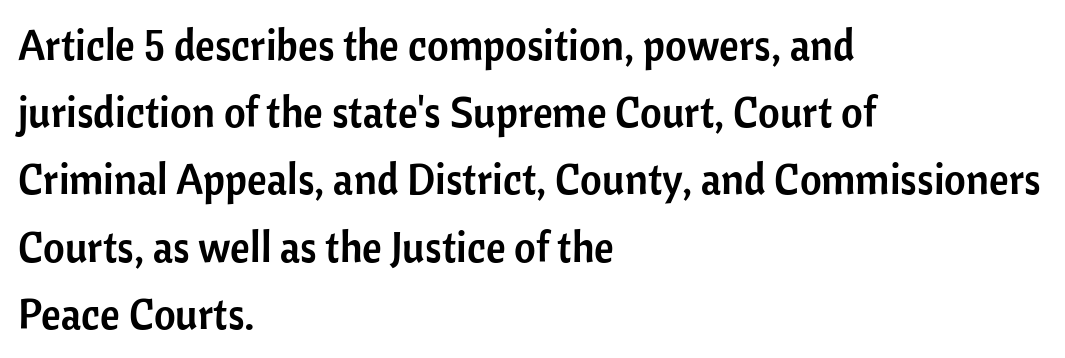
The image shows 42 px sans-serif type, upright; set left-aligned, normal line spacing (1.6x), normal letter spacing, not underlined; low stroke contrast and a medium x-height.
